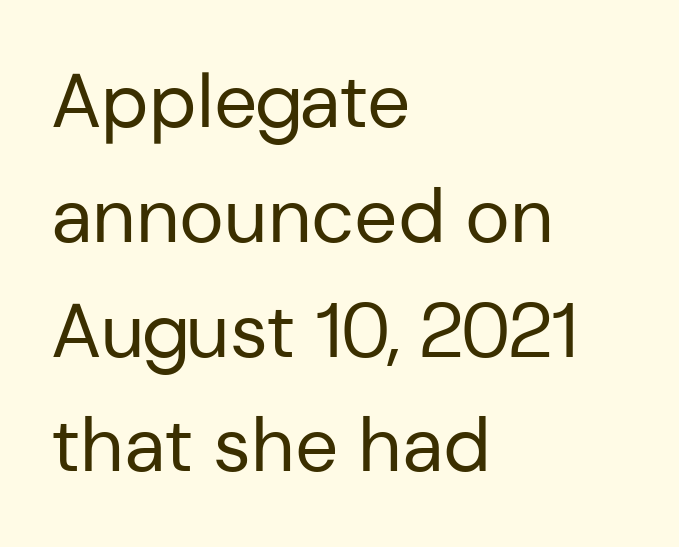
Q: Is the text bold? A: No.
Q: Is the text italic (slanted)? A: No, it is upright.
Q: Is the typeface a serif or a sans-serif typeface? A: Sans-serif.
Q: Is the text underlined? A: No.
Q: How is the paragraph aligned? A: Left-aligned.
Q: Is the spacing between letters normal or unusually wide? A: Normal.
Q: Is the spacing between lines tight, normal or loose? A: Normal.
Q: Width (condensed, normal, or wide)? A: Normal.
Q: Stroke contrast? A: Low.
Q: x-height? A: Medium.
Q: Monospaced? A: No.
